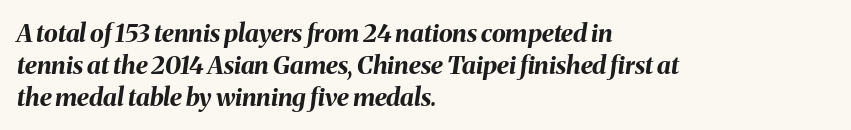
{"italic": "yes", "lean": "right", "slant_degrees": 8, "bold": "yes", "underline": "no", "align": "left", "line_spacing": "normal", "line_spacing_ratio": 1.28, "letter_spacing": "normal", "letter_spacing_em": 0.0, "glyph_px": 25}
